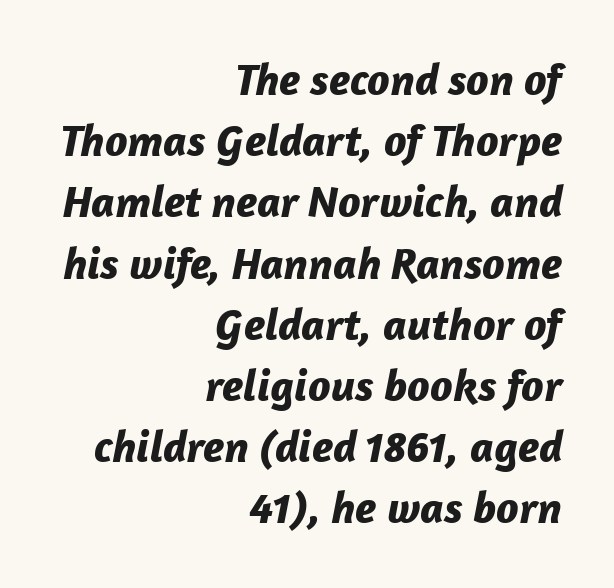
{"italic": "yes", "lean": "right", "slant_degrees": 12, "bold": "yes", "weight": "bold", "width": "normal", "stroke_contrast": "low", "x_height": "medium", "monospaced": "no", "underline": "no", "align": "right", "line_spacing": "normal", "line_spacing_ratio": 1.36, "letter_spacing": "normal", "letter_spacing_em": 0.0, "glyph_px": 45}
